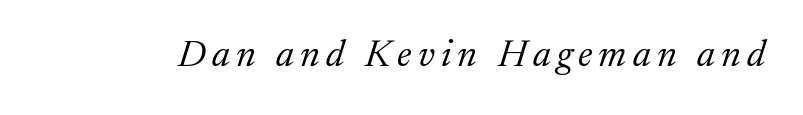
Q: Is the text bold? A: No.
Q: Is the text italic (slanted)? A: Yes, it leans right by about 17 degrees.
Q: Is the typeface a serif or a sans-serif typeface? A: Serif.
Q: Is the text underlined? A: No.
Q: Width (condensed, normal, or wide)? A: Normal.
Q: Stroke contrast? A: Medium.
Q: x-height? A: Medium.
Q: Monospaced? A: No.
